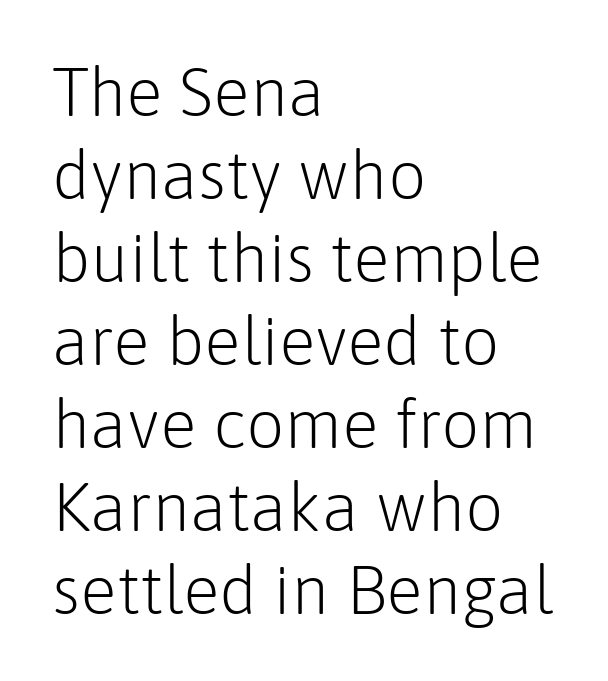
The image shows 68 px light sans-serif type, upright; set left-aligned, line spacing 1.22x, normal letter spacing, not underlined; low stroke contrast and a medium x-height.
